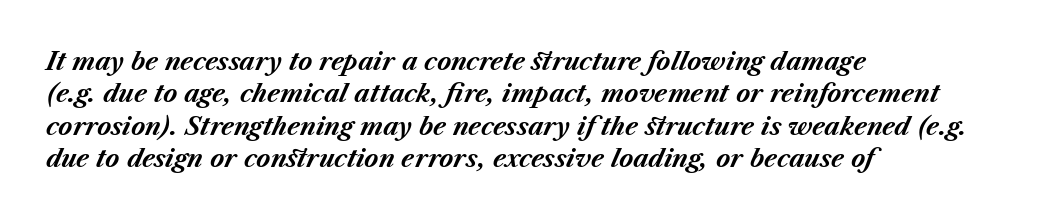
{"italic": "yes", "lean": "right", "slant_degrees": 23, "bold": "yes", "underline": "no", "align": "left", "line_spacing": "normal", "line_spacing_ratio": 1.35, "letter_spacing": "normal", "letter_spacing_em": 0.0, "glyph_px": 24}
